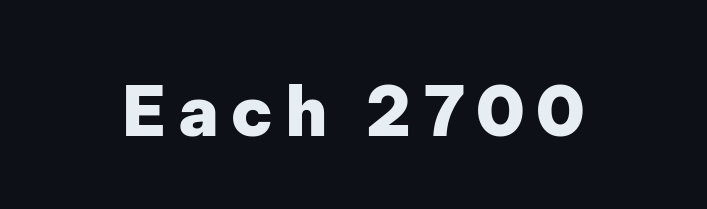
Q: Is the text bold? A: Yes.
Q: Is the text italic (slanted)? A: No, it is upright.
Q: Is the typeface a serif or a sans-serif typeface? A: Sans-serif.
Q: Is the text underlined? A: No.
Q: Width (condensed, normal, or wide)? A: Normal.
Q: Stroke contrast? A: Low.
Q: x-height? A: Medium.
Q: Monospaced? A: No.
